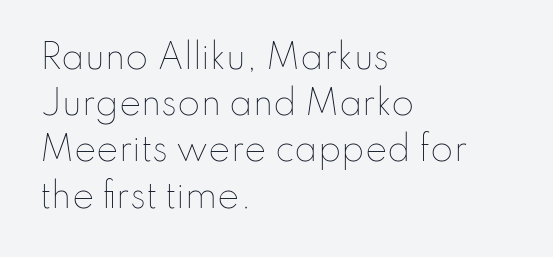
Q: Is the text bold? A: No.
Q: Is the text italic (slanted)? A: No, it is upright.
Q: Is the text underlined? A: No.
Q: How is the paragraph aligned? A: Left-aligned.
Q: Is the spacing between letters normal or unusually wide? A: Normal.
Q: Is the spacing between lines tight, normal or loose? A: Normal.
Q: Width (condensed, normal, or wide)? A: Normal.
Q: Stroke contrast? A: Low.
Q: x-height? A: Small.
Q: Monospaced? A: No.
